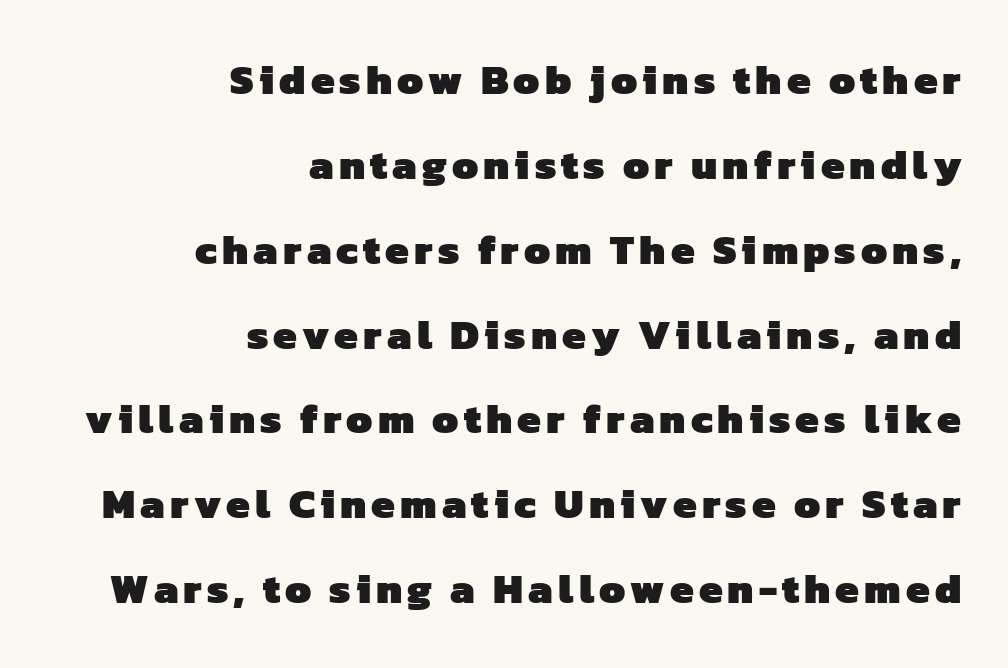
Each row of text sits above clean, open space. Letterform terminals end flat and unadorned throughout the passage. These lines carry a lot of weight — the face is fully bold. The lines are spread far apart with generous leading. In CSS terms this would be text-align: right.
